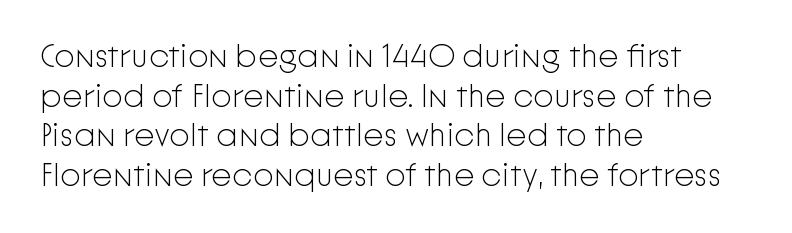
{"serif": "no", "italic": "no", "bold": "no", "weight": "light", "width": "normal", "stroke_contrast": "low", "x_height": "medium", "monospaced": "no", "underline": "no", "align": "left", "line_spacing_ratio": 1.2, "letter_spacing": "normal", "letter_spacing_em": 0.0, "glyph_px": 33}
